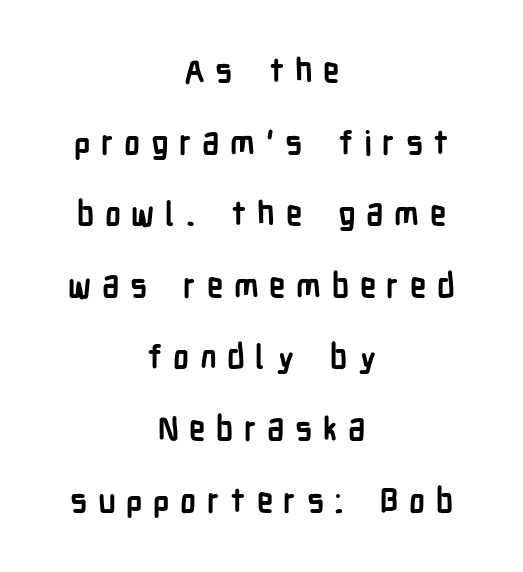
The image shows 33 px semibold, condensed sans-serif type, upright; set centered, loose line spacing (2.17x), unusually wide letter spacing (+0.32 em), not underlined; low stroke contrast and a medium x-height.
